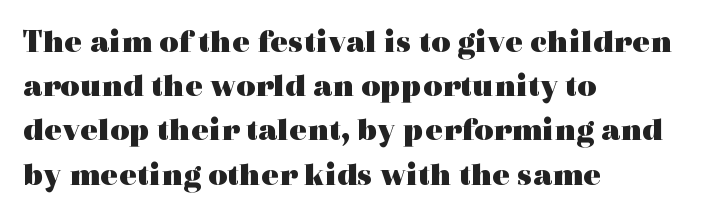
Q: Is the text bold? A: Yes.
Q: Is the text italic (slanted)? A: No, it is upright.
Q: Is the typeface a serif or a sans-serif typeface? A: Serif.
Q: Is the text underlined? A: No.
Q: How is the paragraph aligned? A: Left-aligned.
Q: Is the spacing between letters normal or unusually wide? A: Normal.
Q: Is the spacing between lines tight, normal or loose? A: Normal.
Q: Width (condensed, normal, or wide)? A: Wide.
Q: x-height? A: Medium.
Q: Monospaced? A: No.
